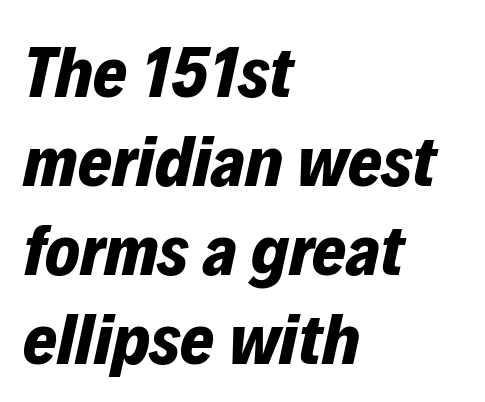
{"italic": "yes", "lean": "right", "slant_degrees": 12, "bold": "yes", "weight": "bold", "width": "normal", "stroke_contrast": "low", "x_height": "medium", "monospaced": "no", "underline": "no", "align": "left", "line_spacing_ratio": 1.22, "letter_spacing": "normal", "letter_spacing_em": 0.0, "glyph_px": 73}
